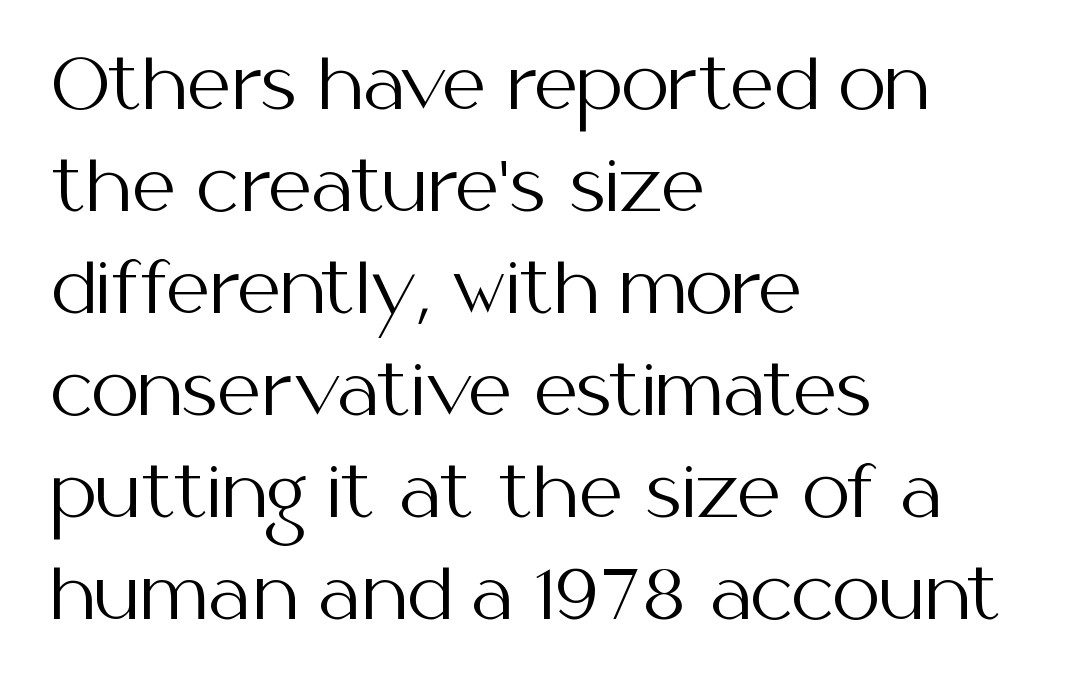
Q: Is the text bold? A: No.
Q: Is the text italic (slanted)? A: No, it is upright.
Q: Is the typeface a serif or a sans-serif typeface? A: Sans-serif.
Q: Is the text underlined? A: No.
Q: How is the paragraph aligned? A: Left-aligned.
Q: Is the spacing between letters normal or unusually wide? A: Normal.
Q: Is the spacing between lines tight, normal or loose? A: Normal.
Q: Width (condensed, normal, or wide)? A: Normal.
Q: Stroke contrast? A: Medium.
Q: x-height? A: Medium.
Q: Monospaced? A: No.
